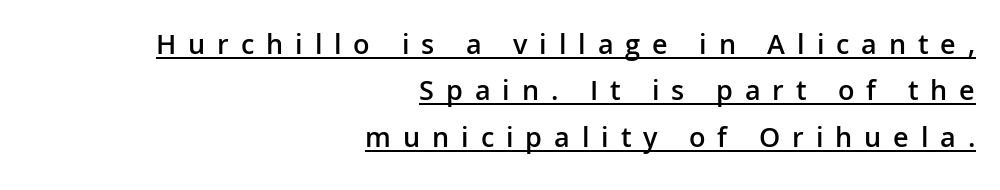
Q: Is the text bold? A: Semi-bold.
Q: Is the text italic (slanted)? A: No, it is upright.
Q: Is the typeface a serif or a sans-serif typeface? A: Sans-serif.
Q: Is the text underlined? A: Yes.
Q: How is the paragraph aligned? A: Right-aligned.
Q: Is the spacing between letters normal or unusually wide? A: Unusually wide.
Q: Is the spacing between lines tight, normal or loose? A: Normal.
Q: Width (condensed, normal, or wide)? A: Normal.
Q: Stroke contrast? A: Low.
Q: x-height? A: Medium.
Q: Monospaced? A: No.
